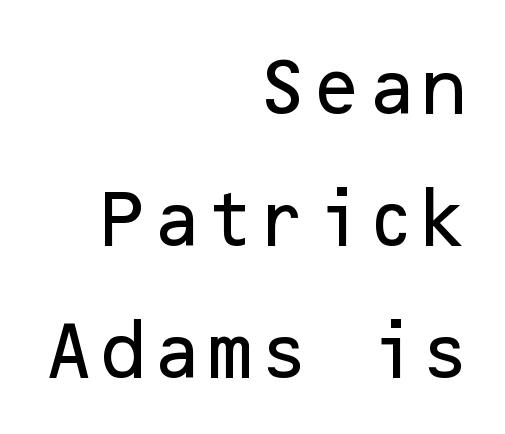
{"serif": "no", "italic": "no", "width": "normal", "stroke_contrast": "low", "x_height": "medium", "underline": "no", "align": "right", "line_spacing": "loose", "line_spacing_ratio": 2.13, "letter_spacing": "normal", "letter_spacing_em": 0.0, "glyph_px": 62}
